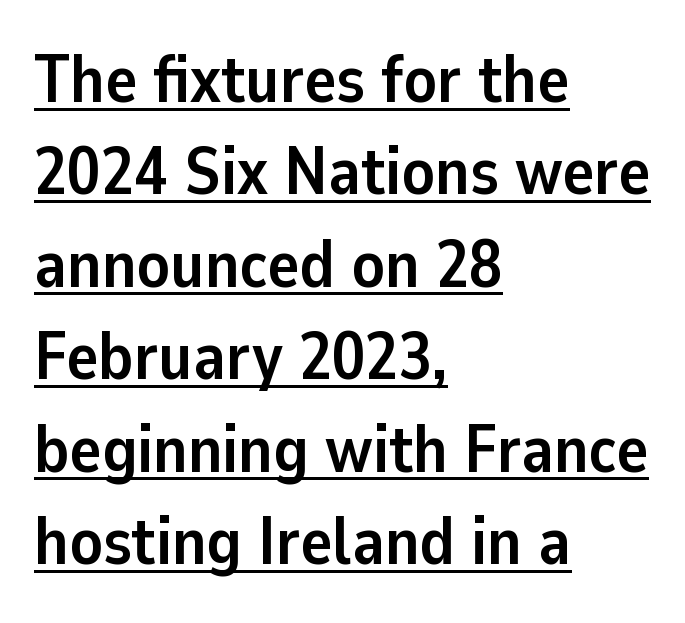
The rendered words wear a rule along their underside. Every row of glyphs begins at an identical x-position on the left. Strong, thick strokes mark this as bold type. The font family rendered here belongs to the sans-serif group.
